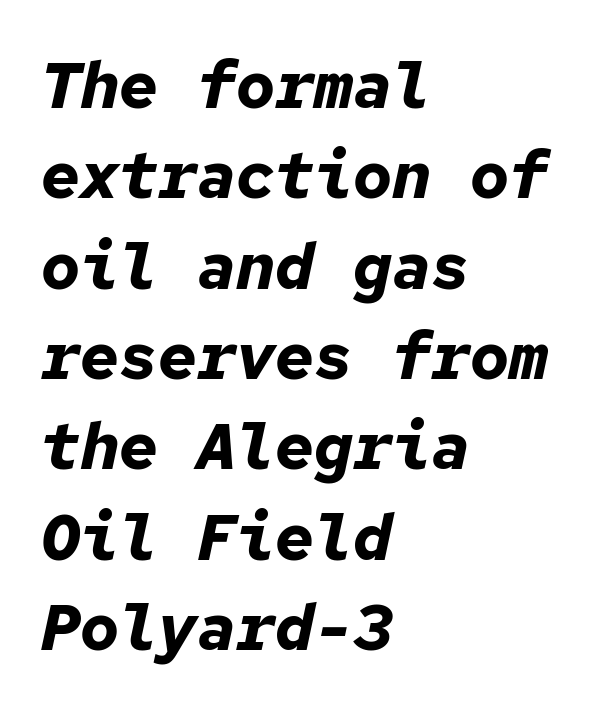
{"italic": "yes", "lean": "right", "slant_degrees": 12, "bold": "yes", "weight": "bold", "width": "normal", "stroke_contrast": "low", "x_height": "medium", "monospaced": "yes", "underline": "no", "align": "left", "line_spacing": "normal", "line_spacing_ratio": 1.39, "letter_spacing": "normal", "letter_spacing_em": 0.0, "glyph_px": 65}
